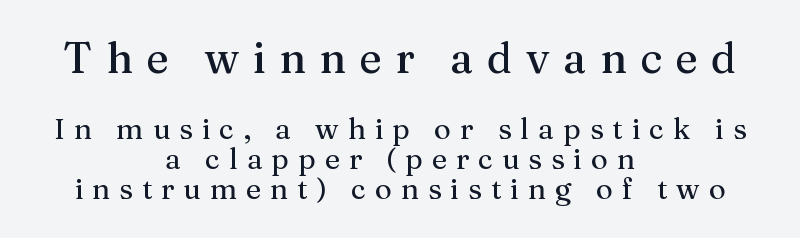
The image shows 43 px serif type, upright; set centered, tight line spacing (1.05x), unusually wide letter spacing (+0.31 em), not underlined; the first (top) block is 1.48x larger; medium stroke contrast and a medium x-height.
